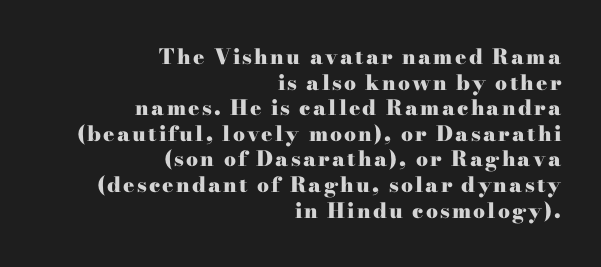
Q: Is the text bold? A: Yes.
Q: Is the text italic (slanted)? A: No, it is upright.
Q: Is the text underlined? A: No.
Q: How is the paragraph aligned? A: Right-aligned.
